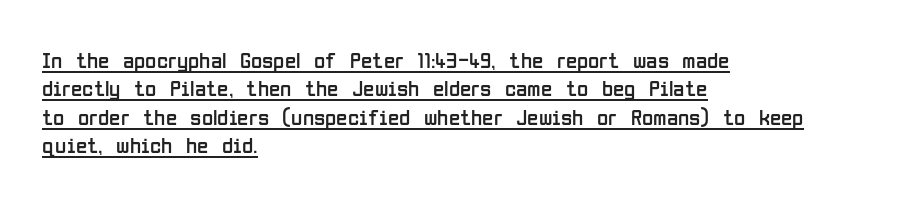
Q: Is the text bold? A: No.
Q: Is the text italic (slanted)? A: No, it is upright.
Q: Is the text underlined? A: Yes.
Q: How is the paragraph aligned? A: Left-aligned.
Q: Is the spacing between letters normal or unusually wide? A: Normal.
